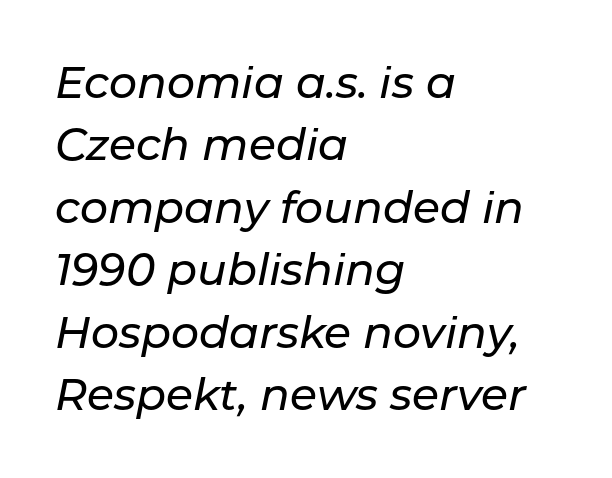
Q: Is the text italic (slanted)? A: Yes, it leans right by about 11 degrees.
Q: Is the text underlined? A: No.
Q: How is the paragraph aligned? A: Left-aligned.
Q: Is the spacing between letters normal or unusually wide? A: Normal.
Q: Is the spacing between lines tight, normal or loose? A: Normal.
Q: Width (condensed, normal, or wide)? A: Normal.
Q: Stroke contrast? A: Low.
Q: x-height? A: Medium.
Q: Monospaced? A: No.
